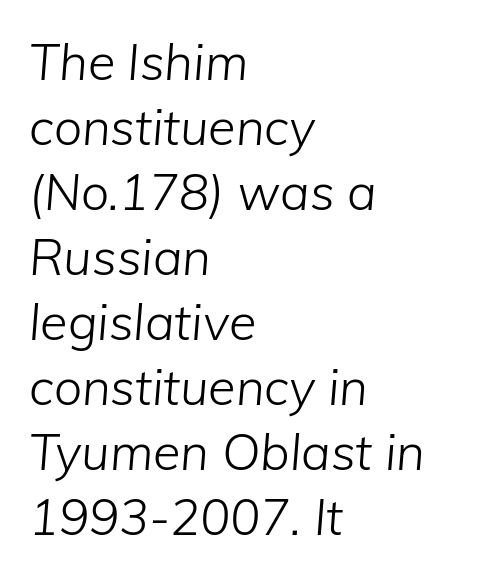
Q: Is the text bold? A: No.
Q: Is the text italic (slanted)? A: Yes, it leans right by about 5 degrees.
Q: Is the text underlined? A: No.
Q: How is the paragraph aligned? A: Left-aligned.
Q: Is the spacing between letters normal or unusually wide? A: Normal.
Q: Is the spacing between lines tight, normal or loose? A: Normal.
Q: Width (condensed, normal, or wide)? A: Normal.
Q: Stroke contrast? A: Low.
Q: x-height? A: Medium.
Q: Monospaced? A: No.
